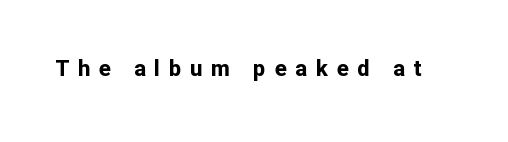
Q: Is the text bold? A: Yes.
Q: Is the text italic (slanted)? A: No, it is upright.
Q: Is the text underlined? A: No.
Q: Is the spacing between letters normal or unusually wide? A: Unusually wide.
